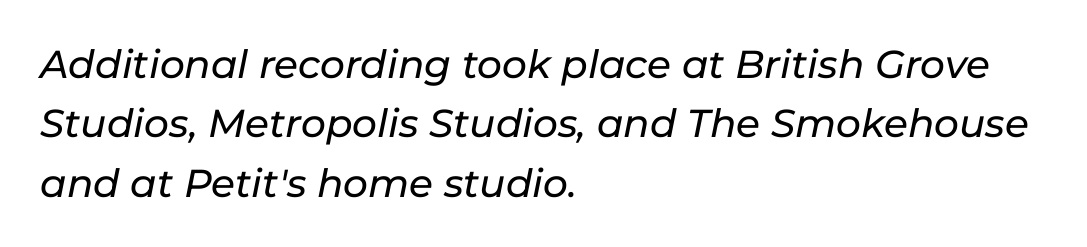
{"italic": "yes", "lean": "right", "slant_degrees": 11, "width": "normal", "stroke_contrast": "low", "x_height": "medium", "monospaced": "no", "underline": "no", "align": "left", "line_spacing": "normal", "line_spacing_ratio": 1.52, "letter_spacing": "normal", "letter_spacing_em": 0.0, "glyph_px": 39}
